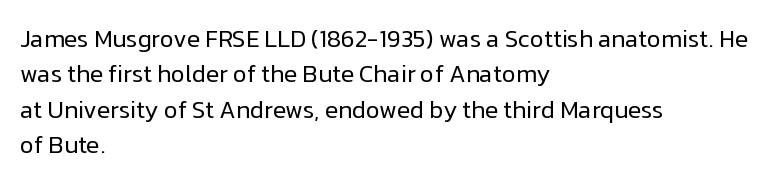
Q: Is the text bold? A: No.
Q: Is the text italic (slanted)? A: No, it is upright.
Q: Is the text underlined? A: No.
Q: How is the paragraph aligned? A: Left-aligned.
Q: Is the spacing between letters normal or unusually wide? A: Normal.
Q: Is the spacing between lines tight, normal or loose? A: Normal.
